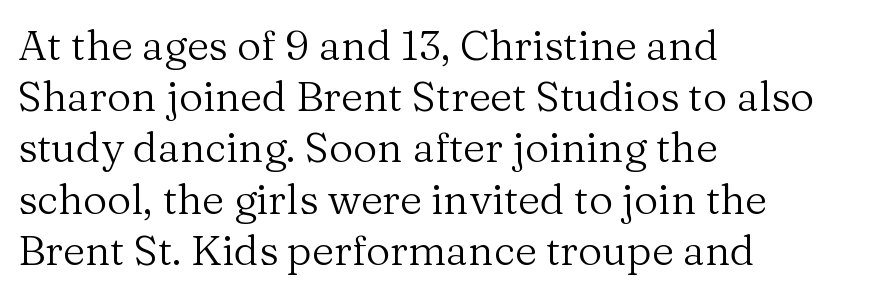
Q: Is the text bold? A: No.
Q: Is the text italic (slanted)? A: No, it is upright.
Q: Is the typeface a serif or a sans-serif typeface? A: Serif.
Q: Is the text underlined? A: No.
Q: How is the paragraph aligned? A: Left-aligned.
Q: Is the spacing between letters normal or unusually wide? A: Normal.
Q: Width (condensed, normal, or wide)? A: Normal.
Q: Stroke contrast? A: Medium.
Q: x-height? A: Medium.
Q: Monospaced? A: No.
